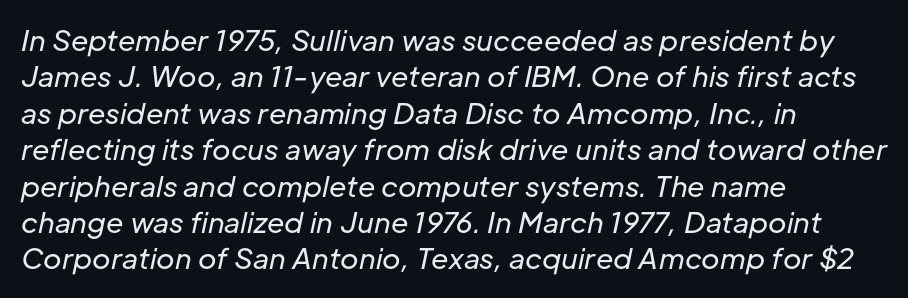
{"italic": "yes", "lean": "right", "slant_degrees": 12, "bold": "no", "weight": "regular", "width": "normal", "stroke_contrast": "low", "x_height": "medium", "monospaced": "no", "underline": "no", "align": "left", "line_spacing": "normal", "line_spacing_ratio": 1.3, "letter_spacing": "normal", "letter_spacing_em": 0.0, "glyph_px": 28}
